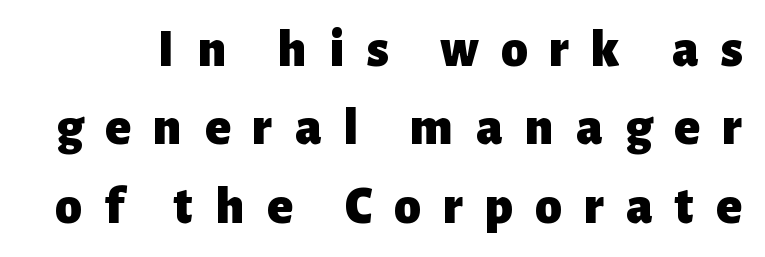
This block has exactly the height ordinary leading produces. Each letter's strokes conclude bluntly, with no projecting serifs. I'd describe the lettering as bold — thick and assertive. Does extra space separate the letters? Yes, quite a lot of it. You could not count columns in this text — the font is proportionally spaced.
